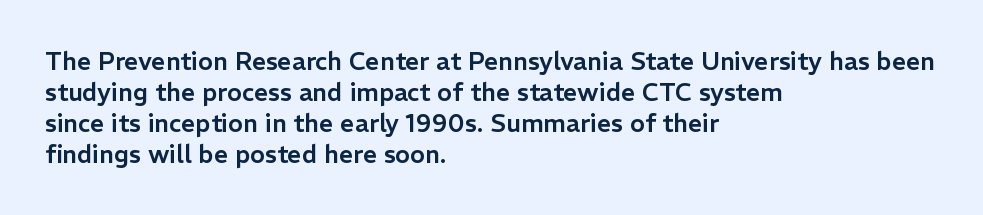
Clear beneath every line of the passage. Is the block centered? No — it sits flush against the left margin. Observe the ordinary spacing: letters are neighbours, not strangers. The letters stand upright; this is a roman face.
